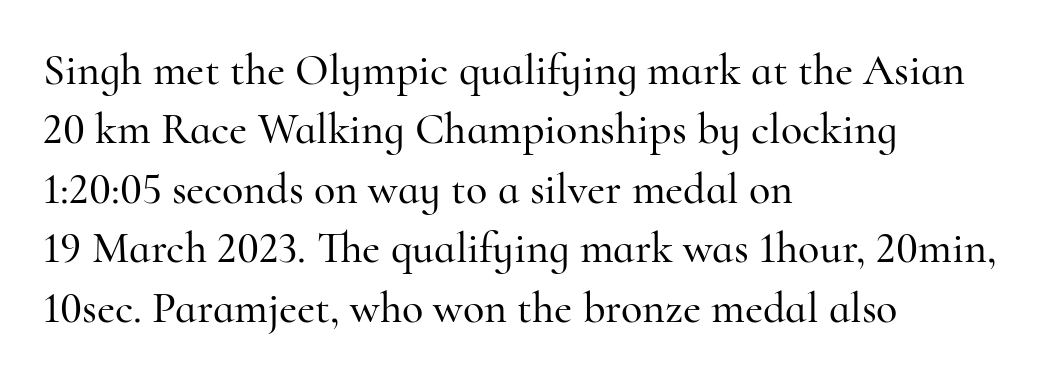
{"serif": "yes", "italic": "no", "width": "normal", "stroke_contrast": "high", "x_height": "small", "monospaced": "no", "underline": "no", "align": "left", "line_spacing": "normal", "line_spacing_ratio": 1.35, "letter_spacing": "normal", "letter_spacing_em": 0.0, "glyph_px": 44}
